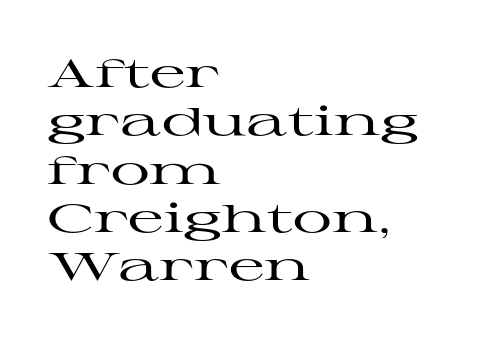
Q: Is the text italic (slanted)? A: No, it is upright.
Q: Is the typeface a serif or a sans-serif typeface? A: Serif.
Q: Is the text underlined? A: No.
Q: How is the paragraph aligned? A: Left-aligned.
Q: Is the spacing between letters normal or unusually wide? A: Normal.
Q: Width (condensed, normal, or wide)? A: Wide.
Q: Stroke contrast? A: High.
Q: x-height? A: Medium.
Q: Monospaced? A: No.
